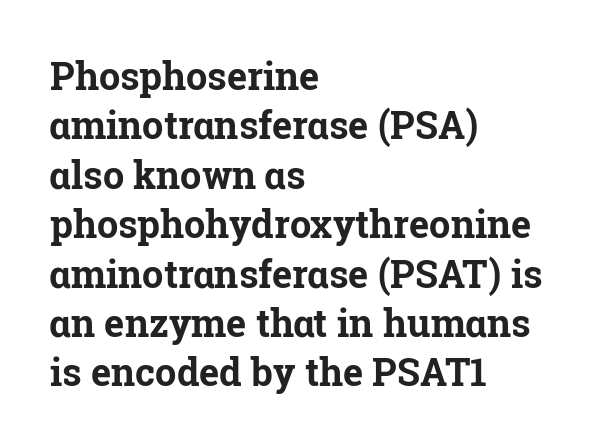
Strokes here are thick enough to call this a true bold. The passage shown has conventional tracking throughout. Spacing verdict: proportional, widths tailored to each character. Reading down the column, the eye jumps a familiar distance to each next line. A roman cut, with each character standing at attention. Unlike a clean sans, this face finishes its strokes with serifs.
